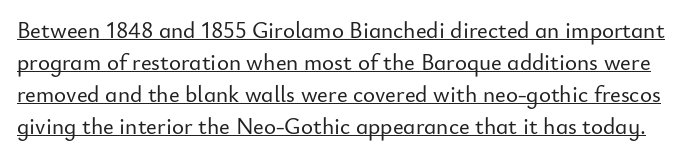
The image shows 23 px text type, upright; set normal line spacing (1.39x), normal letter spacing, underlined.
